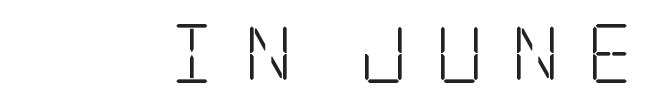
Think standard paragraph weight, or any step lighter than that. Notice how the stems are strictly vertical — no italics here. Stroke terminals: seriffed. These lines have a slow, spaced-out rhythm from letter to letter.
